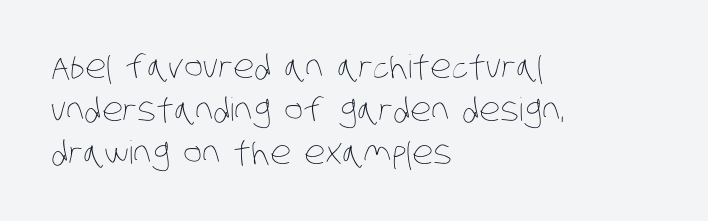
{"bold": "no", "weight": "thin", "width": "condensed", "stroke_contrast": "low", "x_height": "large", "monospaced": "no", "underline": "no", "align": "left", "line_spacing": "normal", "line_spacing_ratio": 1.34, "letter_spacing": "normal", "letter_spacing_em": 0.0, "glyph_px": 32}
